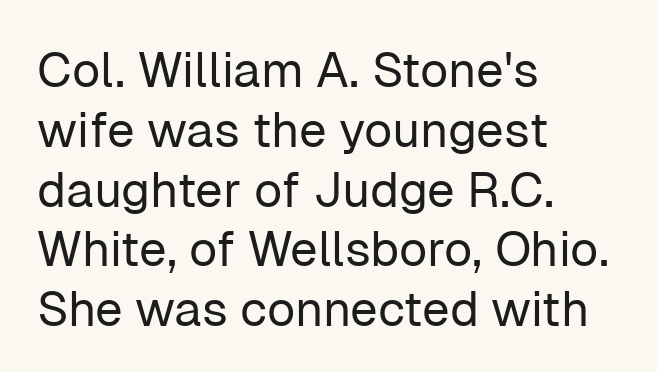
The image shows 49 px regular-weight sans-serif type, upright; set left-aligned, line spacing 1.22x, normal letter spacing, not underlined; low stroke contrast and a medium x-height.
